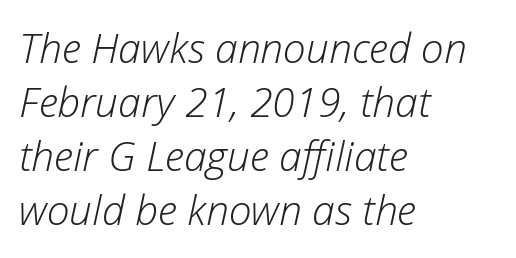
The image shows 41 px light type, italic (leaning right); set left-aligned, normal line spacing (1.32x), normal letter spacing, not underlined; low stroke contrast and a medium x-height.
